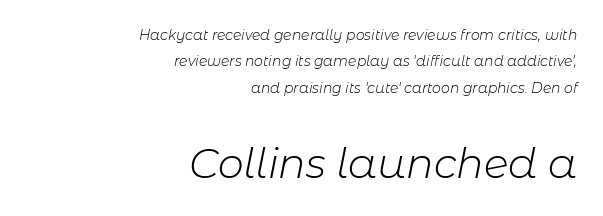
The image shows 41 px light type, italic (leaning right); set right-aligned, line spacing 1.89x, normal letter spacing, not underlined; the second (bottom) block is 2.93x larger; low stroke contrast and a medium x-height.
